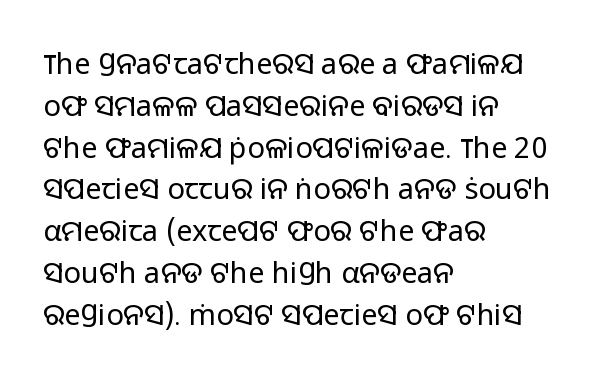
The image shows 29 px regular-weight sans-serif type, upright; set left-aligned, normal line spacing (1.44x), normal letter spacing, not underlined; low stroke contrast and a medium x-height.
